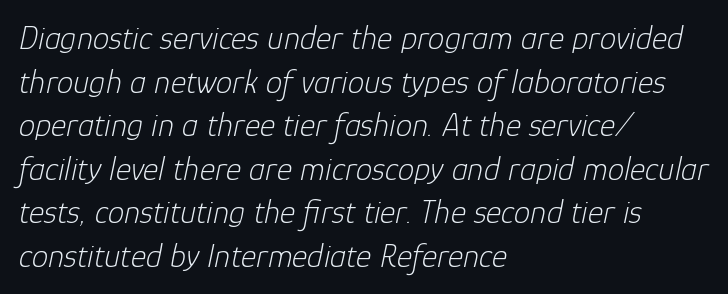
The image shows 33 px light type, italic (leaning right); set left-aligned, normal line spacing (1.32x), normal letter spacing, not underlined; low stroke contrast and a medium x-height.
